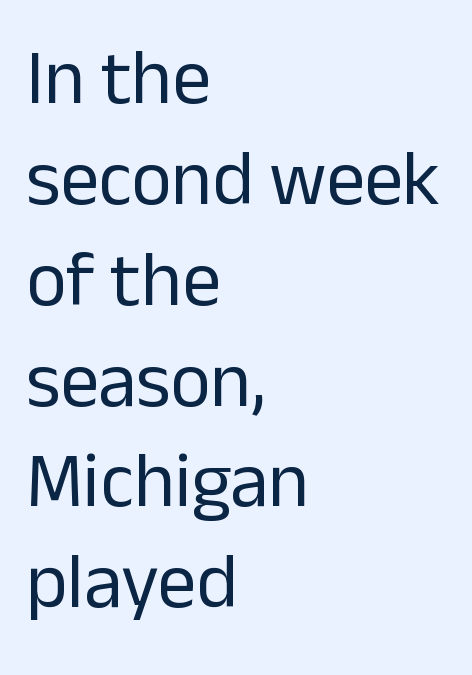
{"serif": "no", "italic": "no", "bold": "no", "weight": "regular", "width": "normal", "stroke_contrast": "low", "x_height": "medium", "monospaced": "no", "underline": "no", "align": "left", "line_spacing": "normal", "line_spacing_ratio": 1.31, "letter_spacing": "normal", "letter_spacing_em": 0.0, "glyph_px": 77}
